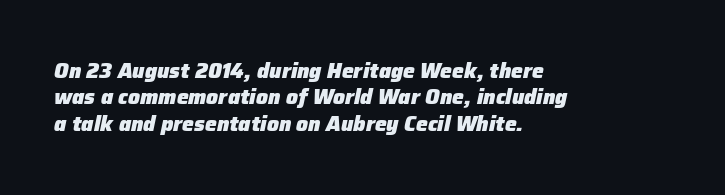
Short note: letters normally spaced. Slant detected: the letters are inclined. The strokes are fattened all the way to bold. The rag falls on the right side of this text block. Any mark beneath the type? The region is blank.
